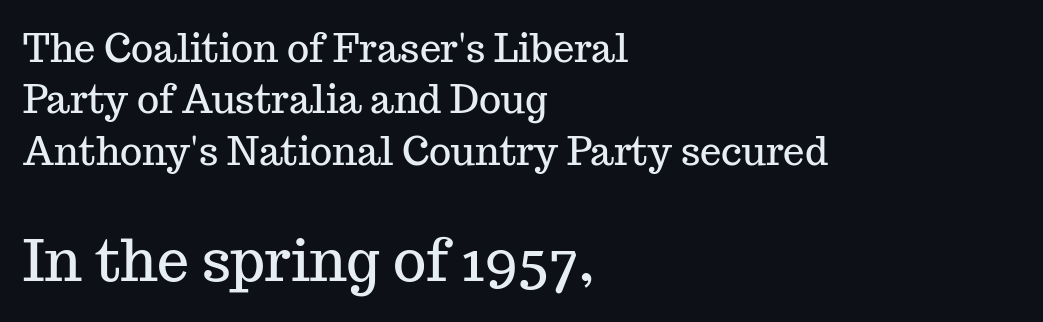
The image shows 57 px serif type, upright; set left-aligned, normal line spacing (1.35x), normal letter spacing, not underlined; the second (bottom) block is 1.5x larger; medium stroke contrast and a medium x-height.
